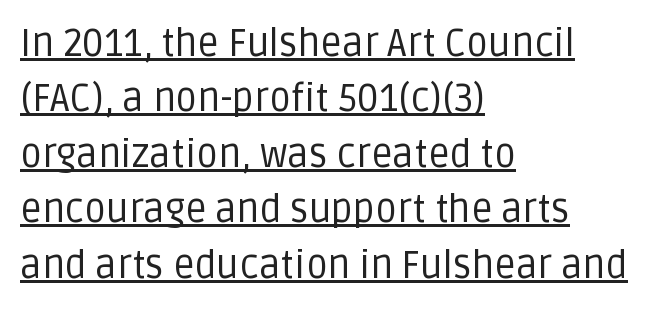
{"serif": "no", "italic": "no", "bold": "no", "weight": "regular", "width": "normal", "stroke_contrast": "low", "x_height": "large", "monospaced": "no", "underline": "yes", "align": "left", "line_spacing": "normal", "line_spacing_ratio": 1.46, "letter_spacing": "normal", "letter_spacing_em": 0.0, "glyph_px": 38}
